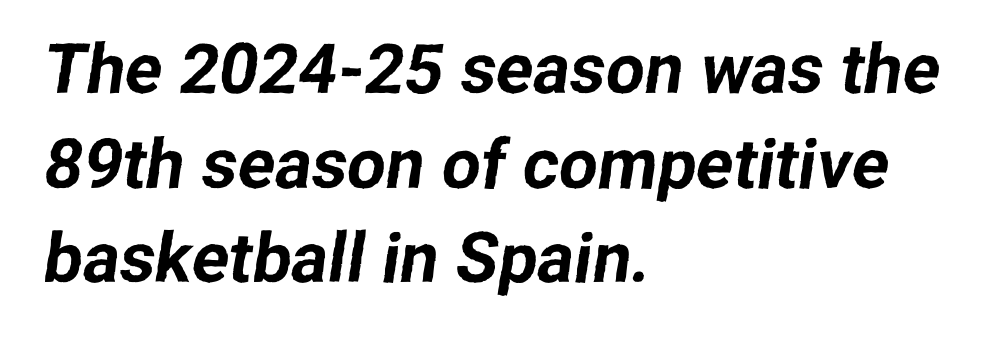
Reading down the column, the eye jumps a familiar distance to each next line. The gap between lines stays unmarked. The rendering anchors every line to the left-hand side. You could not count columns in this text — the font is proportionally spaced. The font family rendered here belongs to the sans-serif group. The letters sit at their default tracking, neither squeezed nor spread.
